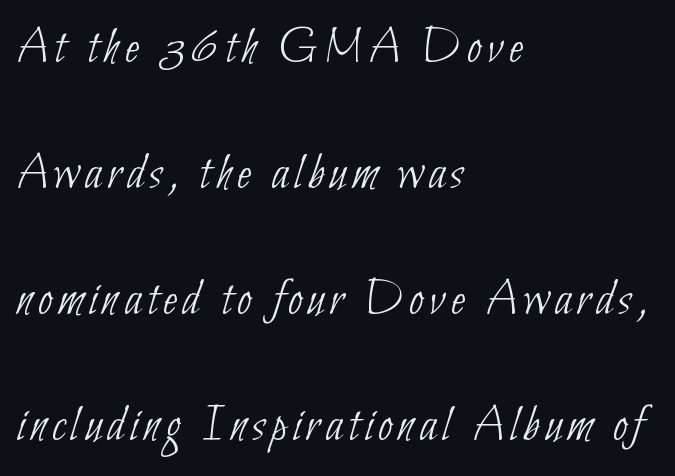
{"serif": "no", "bold": "no", "weight": "thin", "width": "condensed", "stroke_contrast": "low", "x_height": "small", "monospaced": "no", "underline": "no", "align": "left", "line_spacing": "loose", "line_spacing_ratio": 2.42, "glyph_px": 52}
